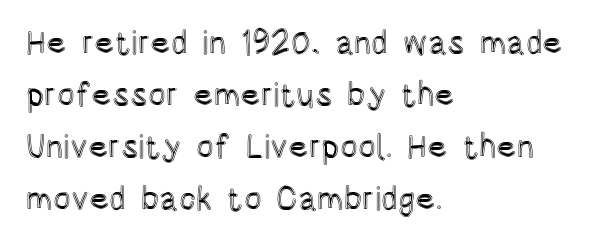
The image shows 33 px condensed type, upright; set left-aligned, normal line spacing (1.58x), normal letter spacing, not underlined; a large x-height.
